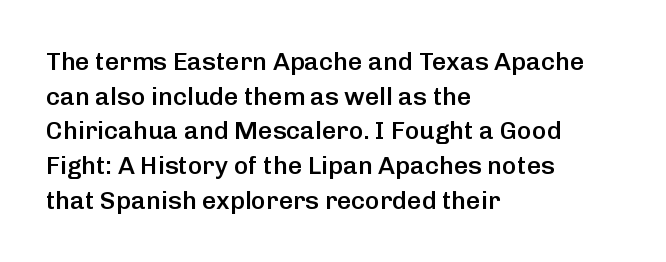
{"italic": "no", "bold": "semi", "underline": "no", "align": "left", "line_spacing": "normal", "line_spacing_ratio": 1.39, "letter_spacing": "normal", "letter_spacing_em": 0.0, "glyph_px": 25}
